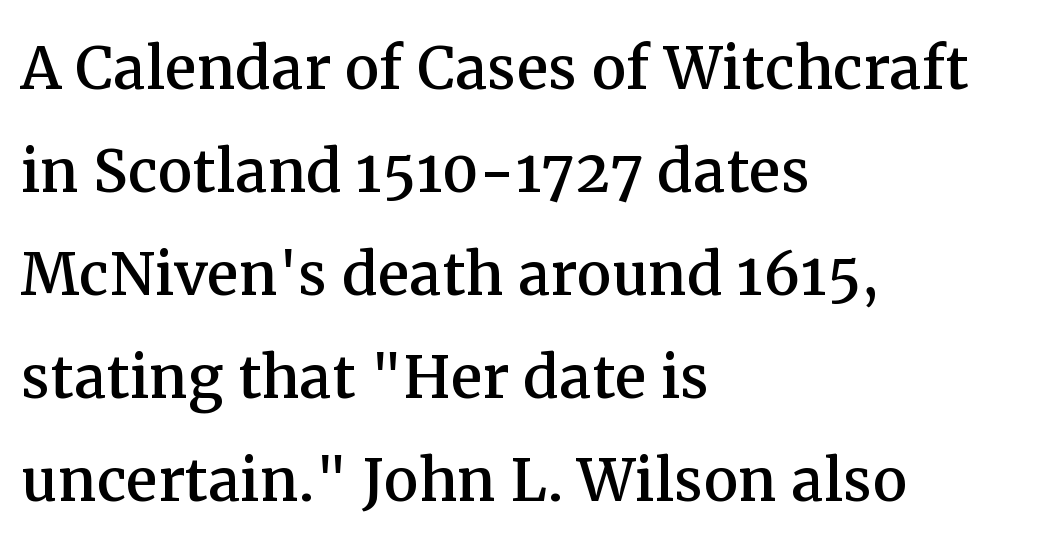
The image shows 78 px serif type, upright; set left-aligned, normal line spacing (1.32x), normal letter spacing, not underlined; medium stroke contrast and a medium x-height.
